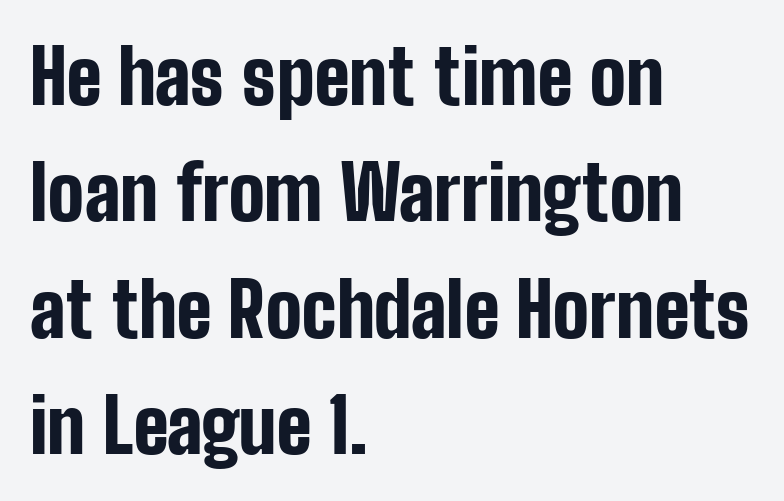
Does the weight exceed regular? Yes, all the way to bold. One glance says typical: line gaps are just what's usual. Any mark beneath the type? The region is blank. Default kerning and tracking; the words read as compact shapes. No italicization has been applied; the sample stays upright. This is sans-serif lettering, the kind often seen on screens and signage.
